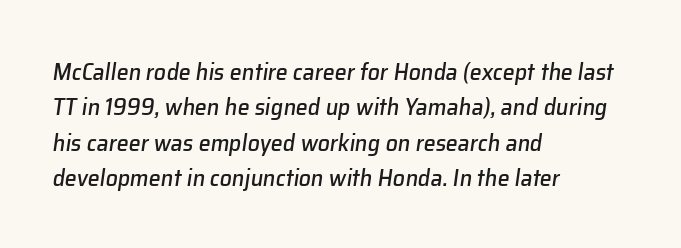
Q: Is the text italic (slanted)? A: Yes, it leans right by about 8 degrees.
Q: Is the text underlined? A: No.
Q: How is the paragraph aligned? A: Left-aligned.
Q: Is the spacing between letters normal or unusually wide? A: Normal.
Q: Is the spacing between lines tight, normal or loose? A: Normal.
